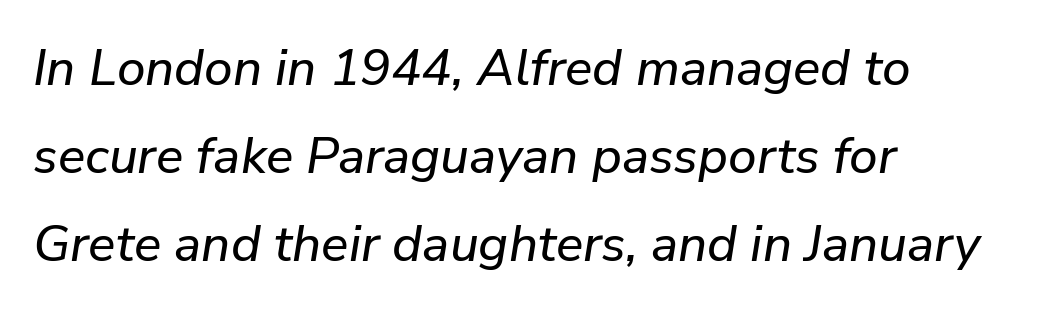
{"italic": "yes", "lean": "right", "slant_degrees": 9, "width": "normal", "stroke_contrast": "low", "x_height": "medium", "monospaced": "no", "underline": "no", "align": "left", "line_spacing_ratio": 1.73, "letter_spacing": "normal", "letter_spacing_em": 0.0, "glyph_px": 51}
